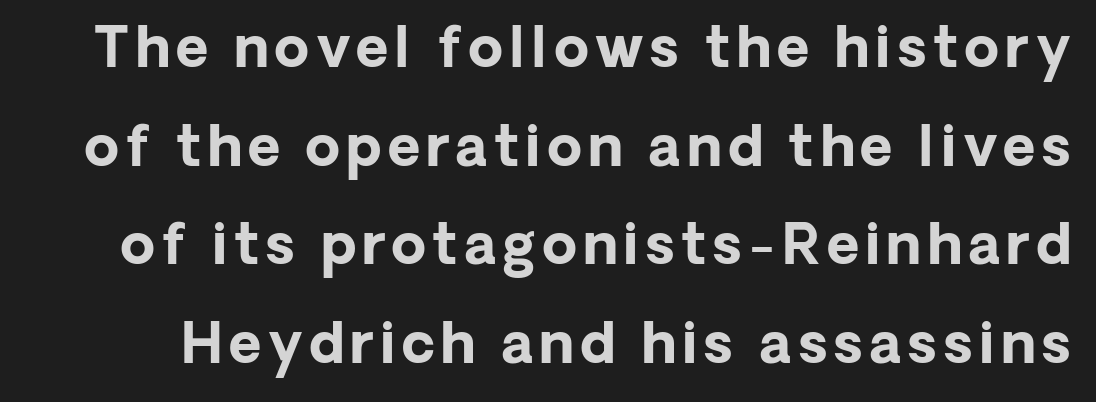
The image shows 56 px bold sans-serif type, upright; set line spacing 1.76x, not underlined; low stroke contrast and a medium x-height.
